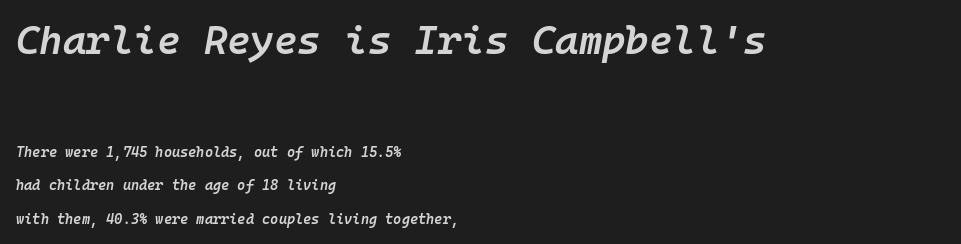
The image shows 40 px semibold type, italic (leaning right), monospaced; set left-aligned, loose line spacing (2.39x), normal letter spacing, not underlined; the first (top) block is 2.86x larger; low stroke contrast and a medium x-height.
